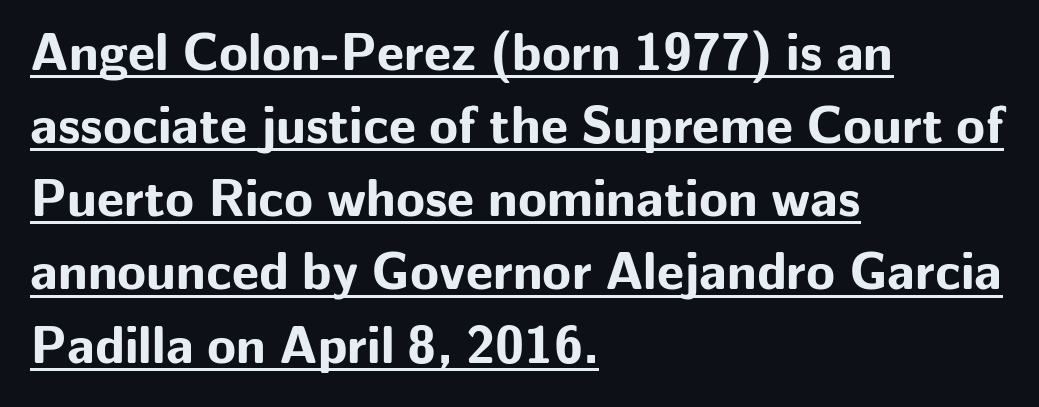
No extra tracking has been applied to these lines. The paragraph has a hard left edge and a soft right edge. Notice how descenders clear the ascenders below comfortably — that's standard leading. This is the regular roman posture of the typeface.
